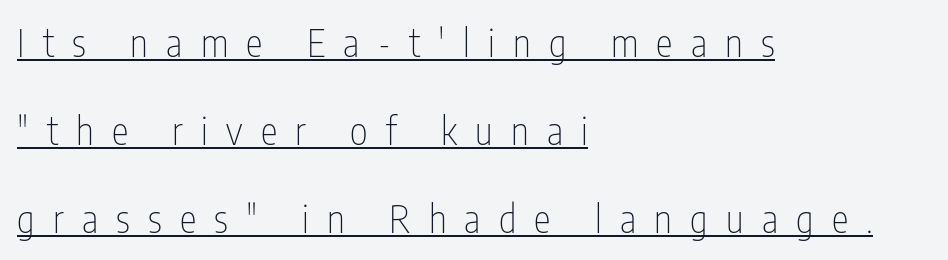
The image shows 38 px thin, condensed sans-serif type, upright; set left-aligned, loose line spacing (2.32x), unusually wide letter spacing (+0.48 em), underlined; low stroke contrast and a medium x-height.
